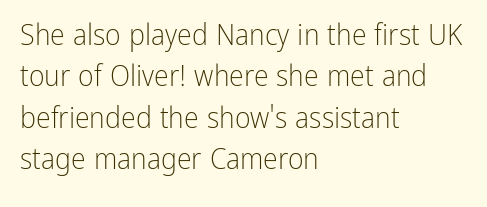
{"serif": "no", "italic": "no", "bold": "no", "weight": "light", "width": "condensed", "stroke_contrast": "low", "x_height": "medium", "monospaced": "no", "underline": "no", "align": "left", "line_spacing": "normal", "line_spacing_ratio": 1.38, "letter_spacing": "normal", "letter_spacing_em": 0.0, "glyph_px": 30}
